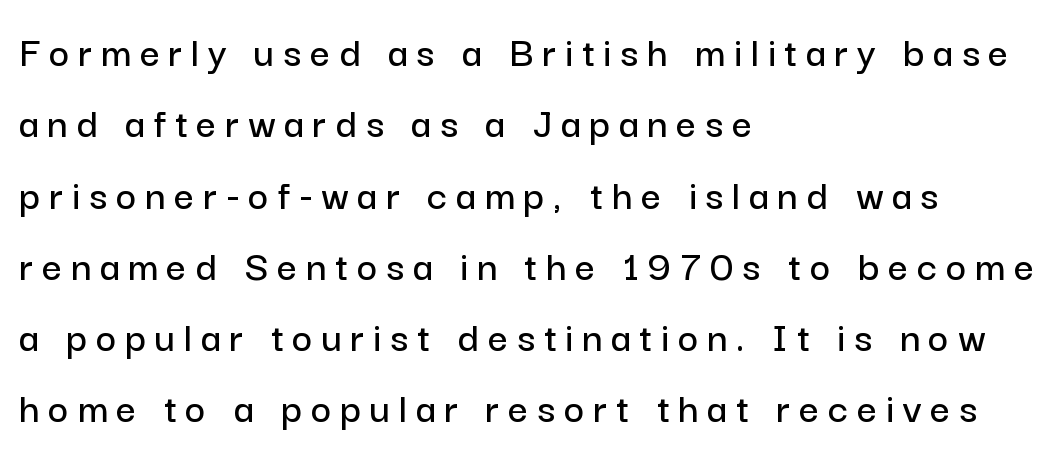
The image shows 44 px sans-serif type, upright; set left-aligned, normal line spacing (1.62x), unusually wide letter spacing (+0.2 em), not underlined; low stroke contrast and a medium x-height.
